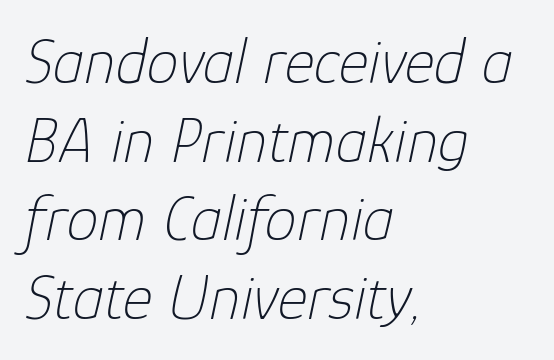
{"italic": "yes", "lean": "right", "slant_degrees": 12, "bold": "no", "weight": "thin", "width": "normal", "stroke_contrast": "low", "x_height": "medium", "monospaced": "no", "underline": "no", "align": "left", "line_spacing_ratio": 1.23, "letter_spacing": "normal", "letter_spacing_em": 0.0, "glyph_px": 64}
